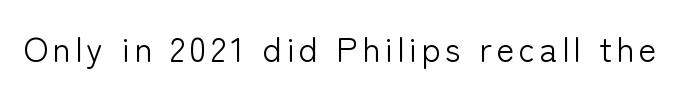
Q: Is the text bold? A: No.
Q: Is the text italic (slanted)? A: No, it is upright.
Q: Is the typeface a serif or a sans-serif typeface? A: Sans-serif.
Q: Is the text underlined? A: No.
Q: Width (condensed, normal, or wide)? A: Normal.
Q: Stroke contrast? A: Low.
Q: x-height? A: Medium.
Q: Monospaced? A: No.
